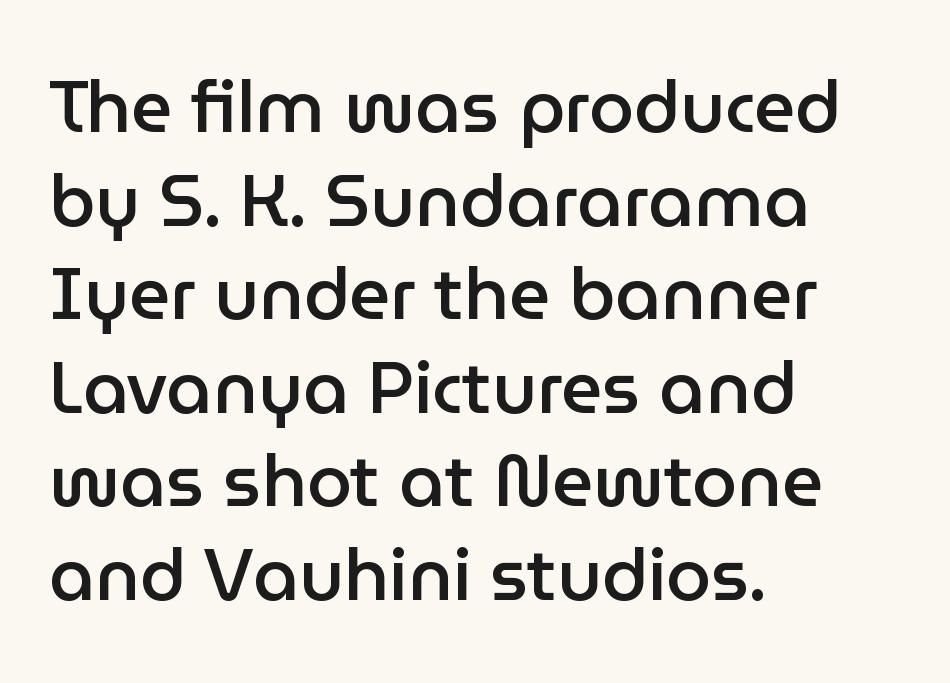
{"serif": "no", "italic": "no", "bold": "semi", "weight": "semibold", "width": "normal", "stroke_contrast": "low", "x_height": "medium", "monospaced": "no", "underline": "no", "align": "left", "line_spacing": "normal", "line_spacing_ratio": 1.3, "letter_spacing": "normal", "letter_spacing_em": 0.0, "glyph_px": 72}
